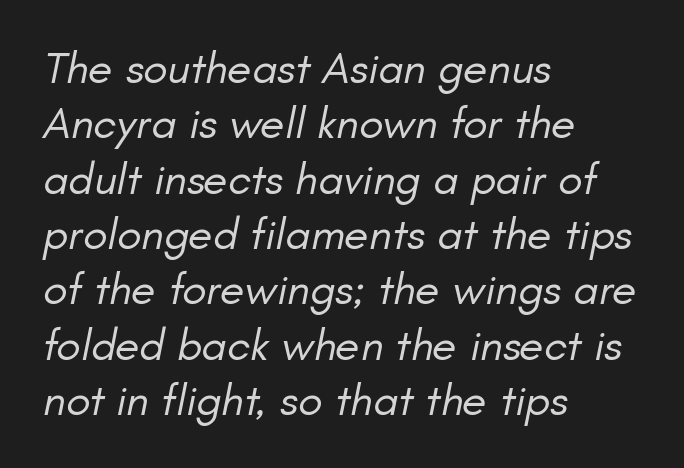
Horizontally, the lines are justified to the leading edge only. The cut favours lightness, reaching ordinary text weight at its darkest. Observe the ordinary spacing: letters are neighbours, not strangers. Nobody drew a line under any word here. Here the designer chose a conventional face with non-uniform glyph widths.
